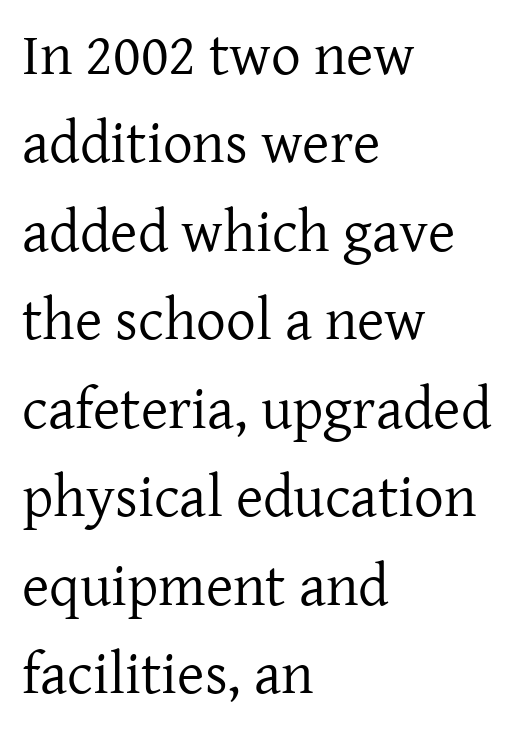
The passage shown has conventional tracking throughout. Horizontal alignment here is leftward, the default for most running prose. Regarding serifs, this sample has them. Regular leading.
